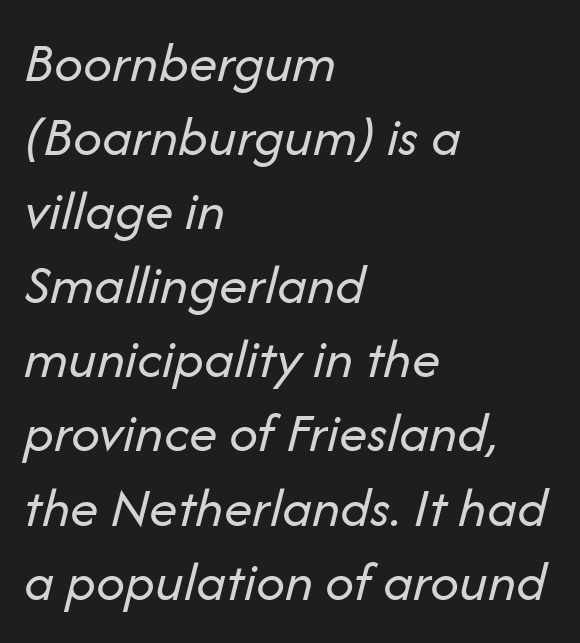
The image shows 57 px regular-weight type, italic (leaning right); set left-aligned, normal line spacing (1.3x), normal letter spacing, not underlined; low stroke contrast and a medium x-height.
